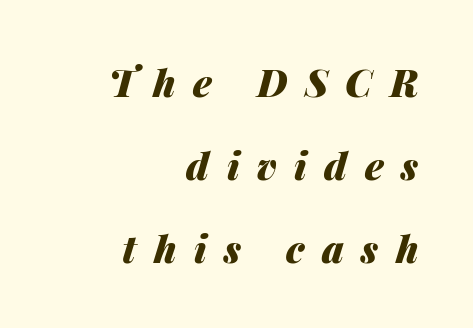
The image shows 38 px heavy type, italic (leaning right); set right-aligned, loose line spacing (2.18x), unusually wide letter spacing (+0.46 em), not underlined; medium stroke contrast and a medium x-height.
